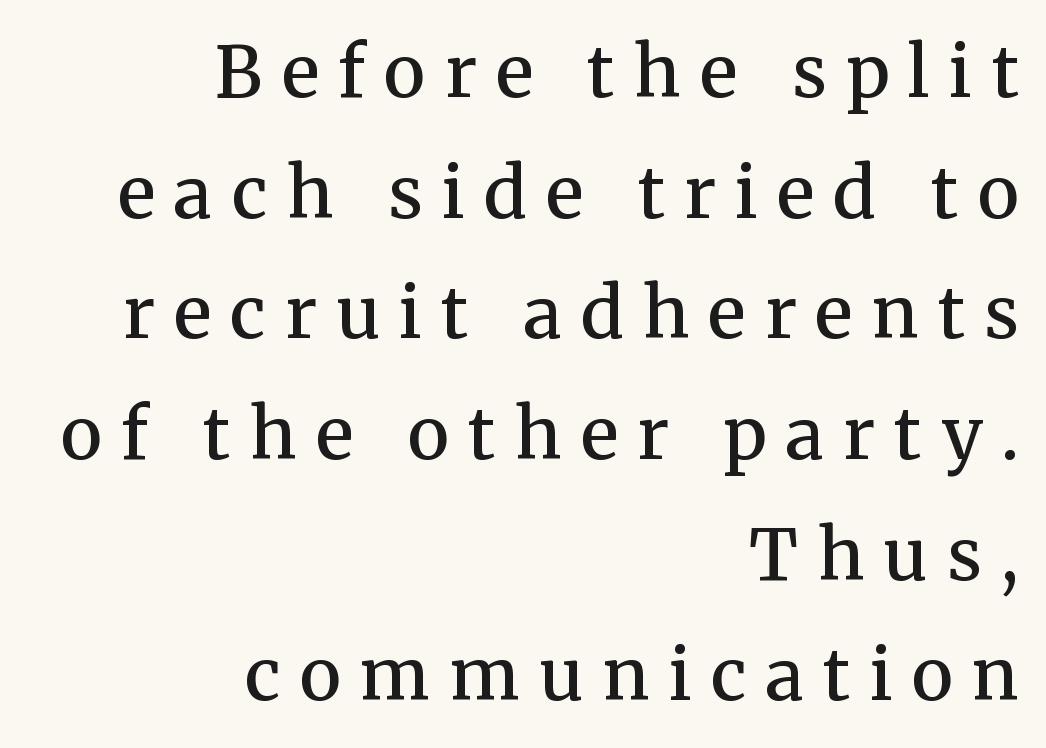
The image shows 71 px semibold serif type, upright; set right-aligned, normal line spacing (1.7x), unusually wide letter spacing (+0.27 em), not underlined; medium stroke contrast and a medium x-height.
